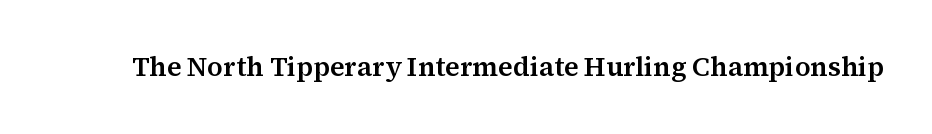
{"italic": "no", "underline": "no", "letter_spacing": "normal", "letter_spacing_em": 0.0, "glyph_px": 27}
